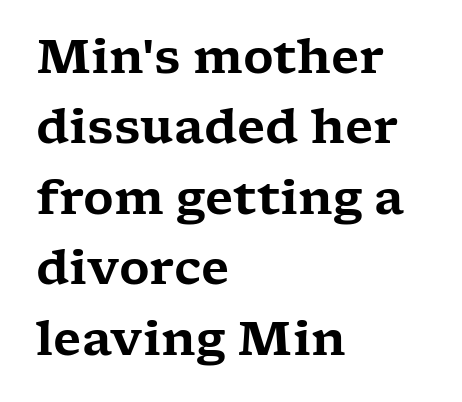
The image shows 47 px wide serif type, upright; set left-aligned, normal line spacing (1.5x), normal letter spacing, not underlined; low stroke contrast and a medium x-height.
